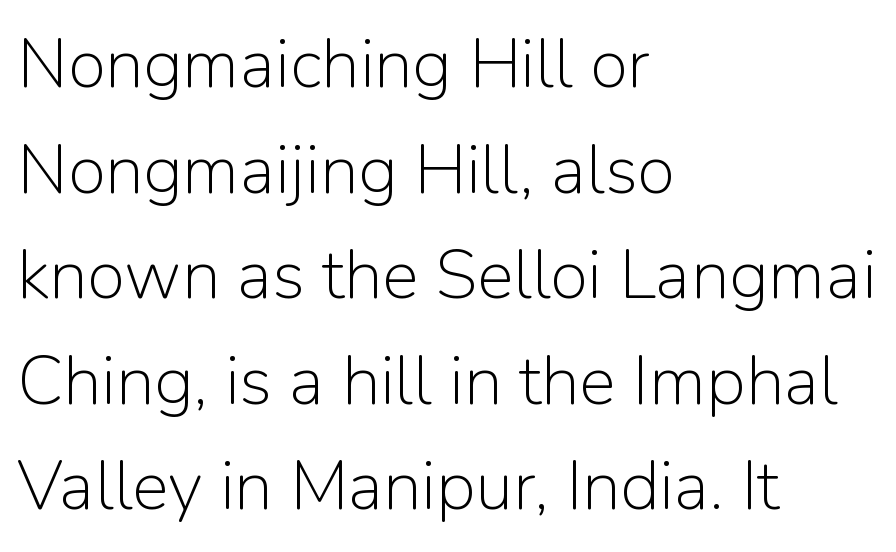
Q: Is the text bold? A: No.
Q: Is the text italic (slanted)? A: No, it is upright.
Q: Is the typeface a serif or a sans-serif typeface? A: Sans-serif.
Q: Is the text underlined? A: No.
Q: How is the paragraph aligned? A: Left-aligned.
Q: Is the spacing between letters normal or unusually wide? A: Normal.
Q: Is the spacing between lines tight, normal or loose? A: Normal.
Q: Width (condensed, normal, or wide)? A: Normal.
Q: Stroke contrast? A: Low.
Q: x-height? A: Medium.
Q: Monospaced? A: No.
